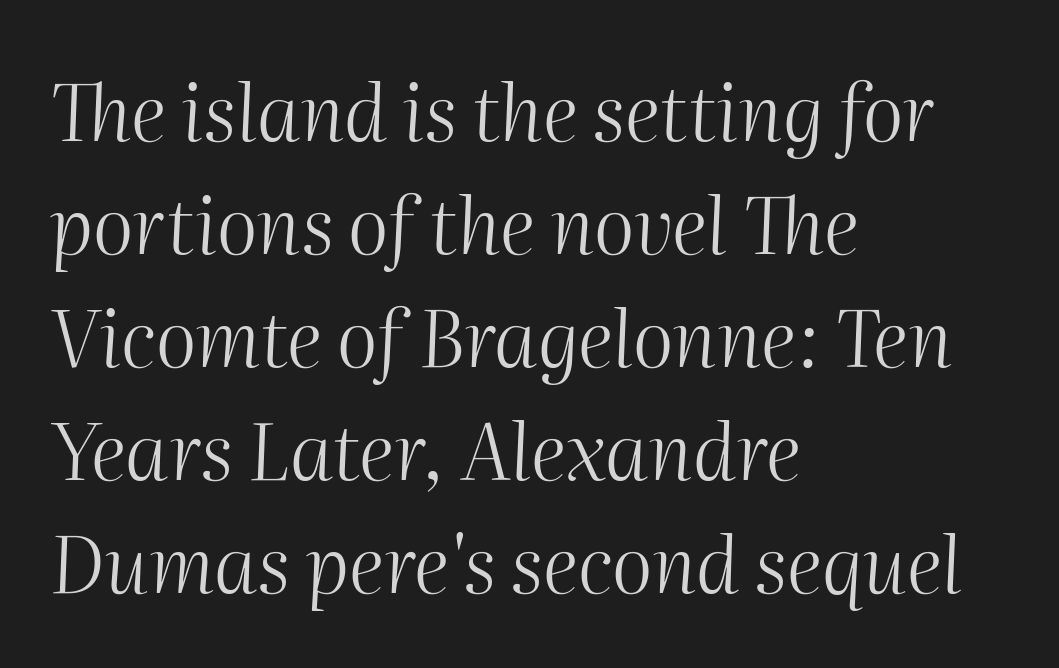
This is not heavy type; no bold has been used. The typesetter chose a ragged-right arrangement here. The rows are spaced the way most documents space them. You could not count columns in this text — the font is proportionally spaced. Rendered with sloped, italic letterforms. No word sits above an underline.
